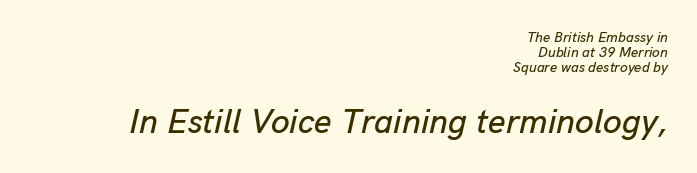
The passage shown stacks its lines with hardly any gap. The type is set solid horizontally, with unmodified tracking. The whole block is typeset with a tilt. Scale increases going downward across the two blocks. Reading down the block, your eye finds every line finishing at a fixed right position.
